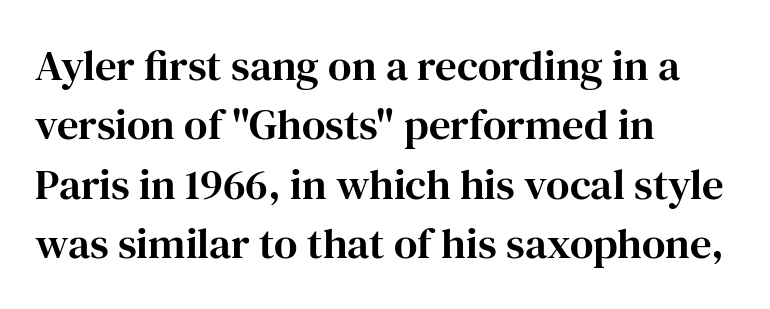
The font's upright variant was chosen for this text. The face used here is proportionally spaced, like ordinary book or web type. Letter spacing: default. To sum up the face: it has serifs. Alignment: flush left.
